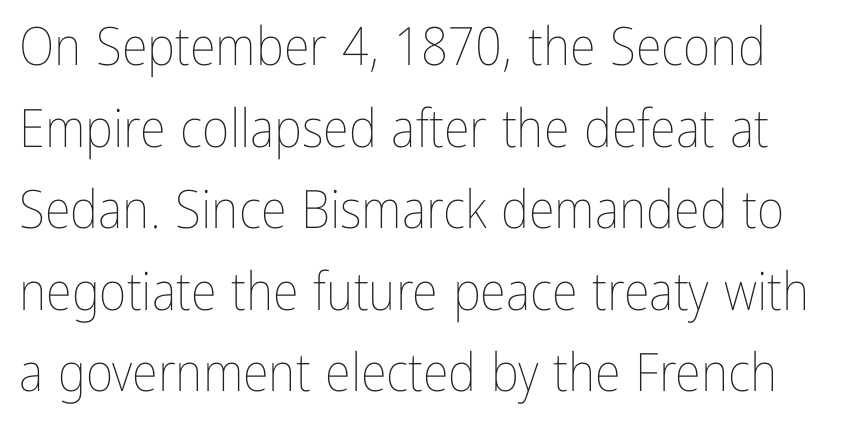
The image shows 53 px thin, condensed type, upright; set normal line spacing (1.54x), normal letter spacing, not underlined; low stroke contrast and a medium x-height.
